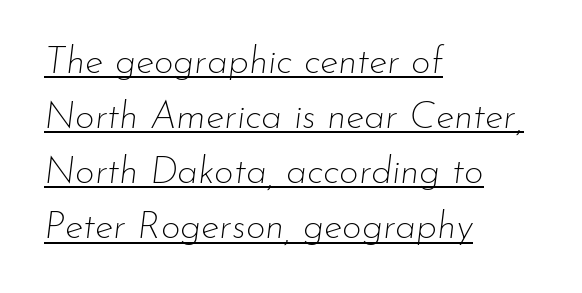
The image shows 38 px thin type, italic (leaning right); set left-aligned, normal line spacing (1.45x), normal letter spacing, underlined; low stroke contrast and a small x-height.
